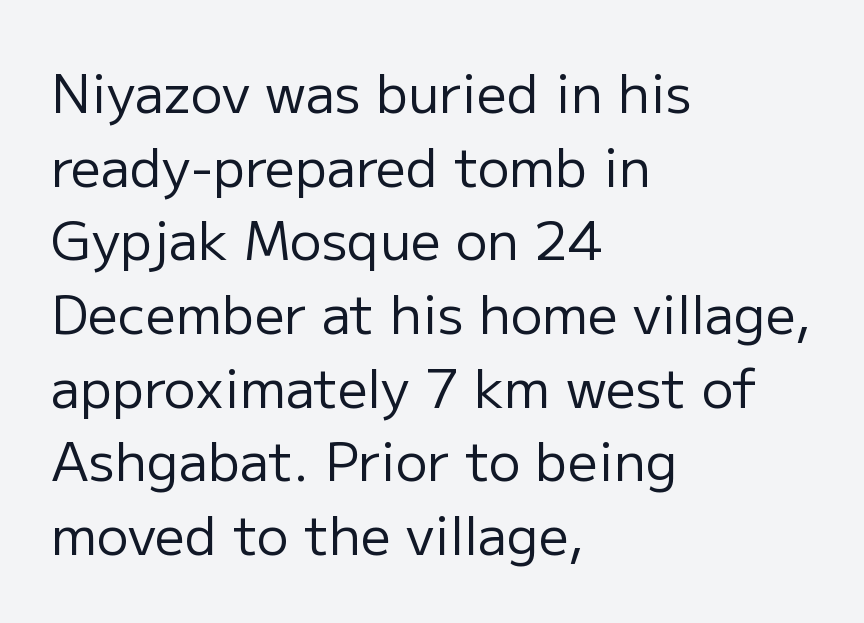
All the whitespace from short lines collects on the right. In terms of leading, this rendering sits right in the middle. Posture: straight, roman, zero tilt. Beneath every word, the page is bare. The typeface chosen for these lines omits serifs. The gaps between neighbouring characters are ordinary and unremarkable.
